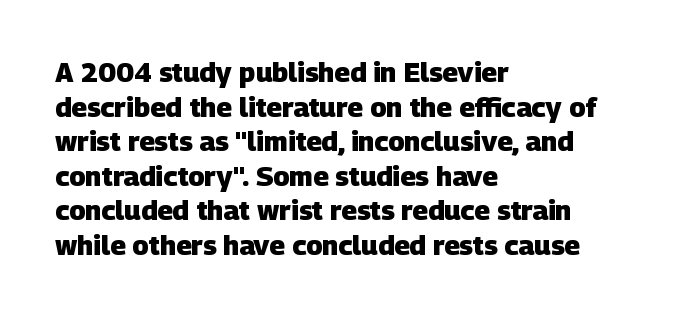
Q: Is the text bold? A: Yes.
Q: Is the text underlined? A: No.
Q: How is the paragraph aligned? A: Left-aligned.
Q: Is the spacing between letters normal or unusually wide? A: Normal.
Q: Is the spacing between lines tight, normal or loose? A: Normal.
